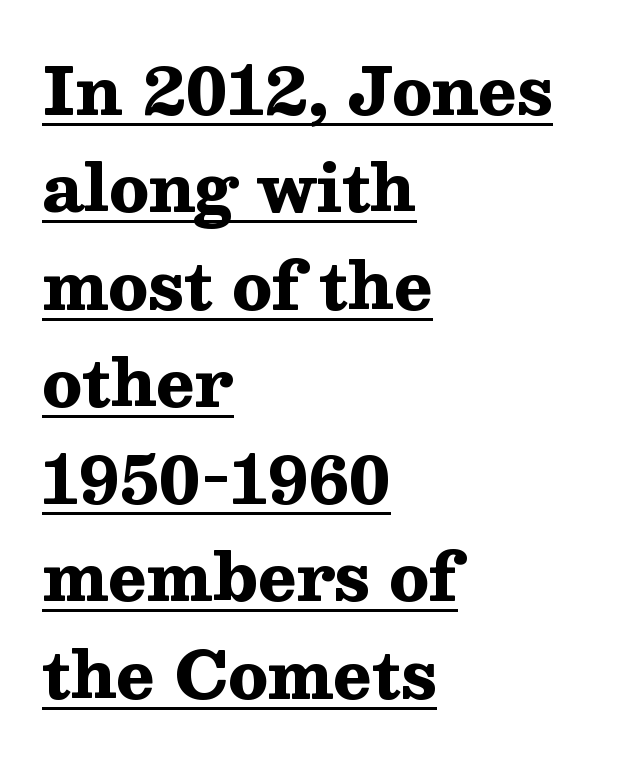
The image shows 64 px heavy, wide serif type, upright; set left-aligned, normal line spacing (1.52x), normal letter spacing, underlined; medium stroke contrast and a medium x-height.
